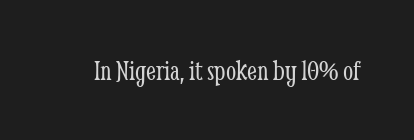
{"serif": "yes", "italic": "no", "bold": "no", "weight": "light", "width": "condensed", "stroke_contrast": "low", "x_height": "medium", "monospaced": "no", "underline": "no", "letter_spacing": "normal", "letter_spacing_em": 0.0, "glyph_px": 29}
